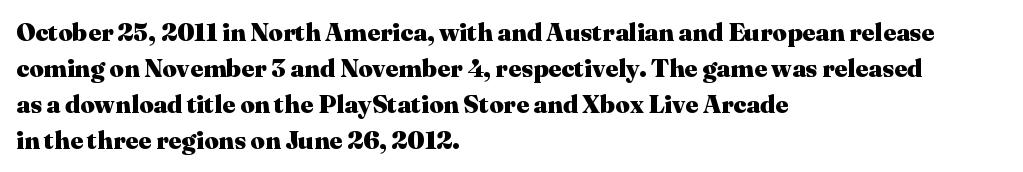
Q: Is the text bold? A: Yes.
Q: Is the text italic (slanted)? A: No, it is upright.
Q: Is the text underlined? A: No.
Q: How is the paragraph aligned? A: Left-aligned.
Q: Is the spacing between letters normal or unusually wide? A: Normal.
Q: Is the spacing between lines tight, normal or loose? A: Normal.
